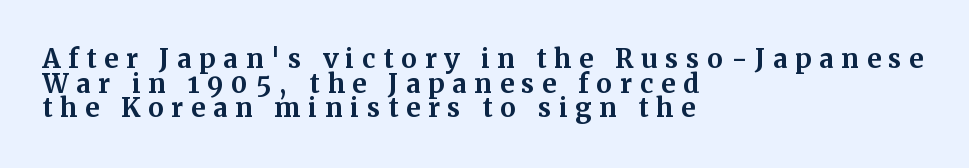
Q: Is the text bold? A: Yes.
Q: Is the text italic (slanted)? A: No, it is upright.
Q: Is the text underlined? A: No.
Q: How is the paragraph aligned? A: Left-aligned.
Q: Is the spacing between letters normal or unusually wide? A: Unusually wide.
Q: Is the spacing between lines tight, normal or loose? A: Tight.
